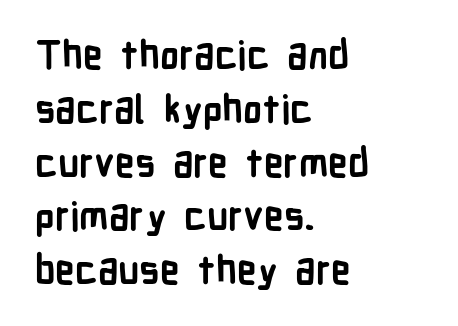
Pretty heavy lettering here — definitely bold. The rag falls on the right side of this text block. This rendering features lettering with no underline. The passage shown is typed in a proportional face where columns would drift. The designer left line spacing at the default.
